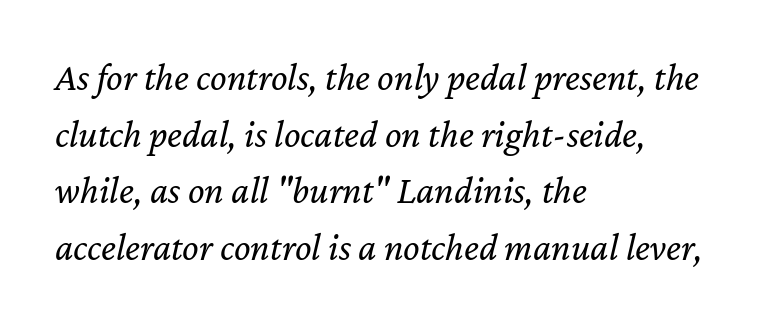
The letters advance in unequal steps, a hallmark of proportional type. Line beginnings align vertically; line endings do not. The vertical gap from one line to the next is medium. Compared with typical body copy, the letter spacing here is the same. The passage shown leans; its letterforms are oblique. Is the stroke heavy? The answer is a plain regular-or-lighter.
